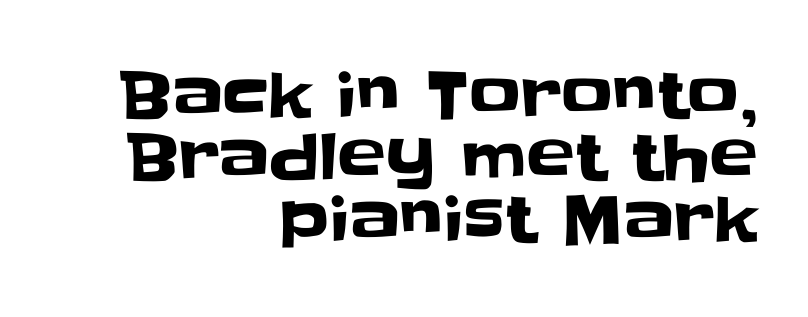
Q: Is the text italic (slanted)? A: No, it is upright.
Q: Is the typeface a serif or a sans-serif typeface? A: Sans-serif.
Q: Is the text underlined? A: No.
Q: How is the paragraph aligned? A: Right-aligned.
Q: Is the spacing between letters normal or unusually wide? A: Normal.
Q: Is the spacing between lines tight, normal or loose? A: Tight.
Q: Width (condensed, normal, or wide)? A: Normal.
Q: Stroke contrast? A: Low.
Q: x-height? A: Large.
Q: Monospaced? A: No.
